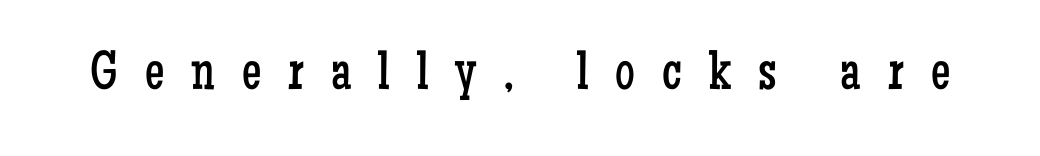
Posture: upright roman. Stems here are at most as thick as an everyday book face. Type without underlining. Look at the bottom of the vertical strokes: they flare into serifs here. The line texture is sparse and dotted thanks to wide tracking.
